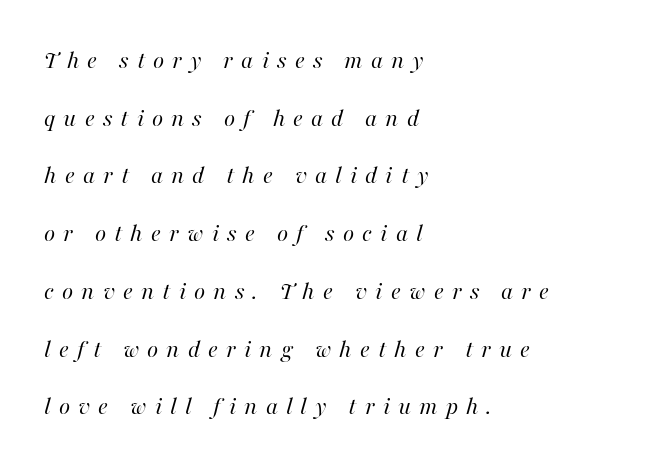
The image shows 26 px text type, italic (leaning right); set left-aligned, loose line spacing (2.22x), unusually wide letter spacing (+0.31 em), not underlined.
